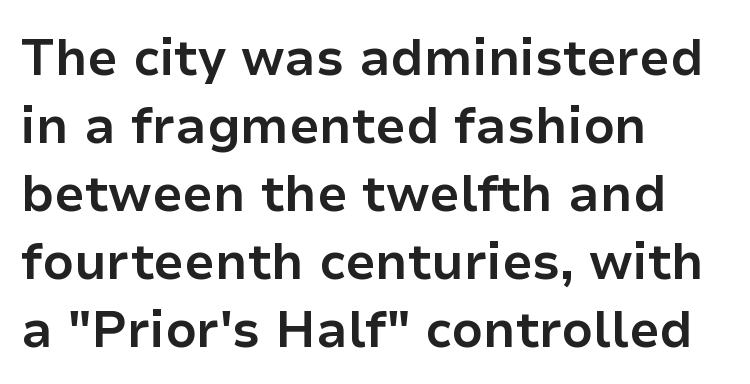
Visually the block forms a straight wall on the left and a jagged coastline on the right. The typesetting leans heavy: a genuine bold. Rendered with straight, roman letterforms. These lines are rendered in a variable-pitch font.
